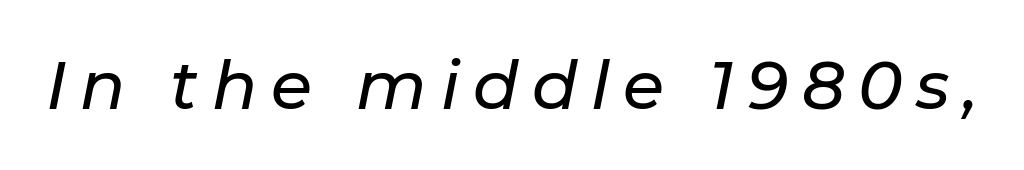
{"italic": "yes", "lean": "right", "slant_degrees": 11, "width": "normal", "stroke_contrast": "low", "x_height": "medium", "monospaced": "no", "underline": "no", "letter_spacing": "wide", "letter_spacing_em": 0.2, "glyph_px": 67}
